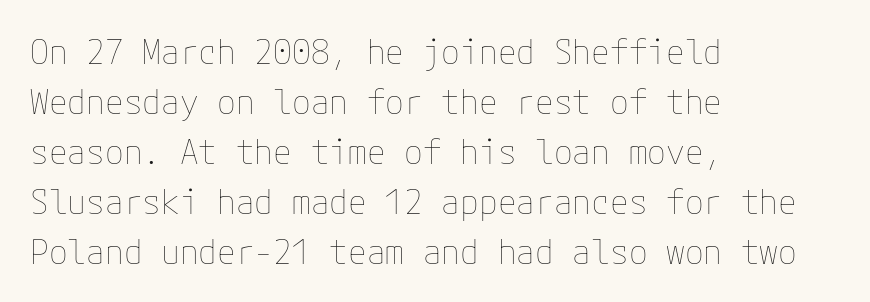
Nobody drew a line under any word here. The lines in this sample share a left origin and differ only in where they stop. The gaps between neighbouring characters are ordinary and unremarkable. The weight tops out at a normal text grade. Line spacing here is normal. The letters stand straight up with perfectly vertical stems.
